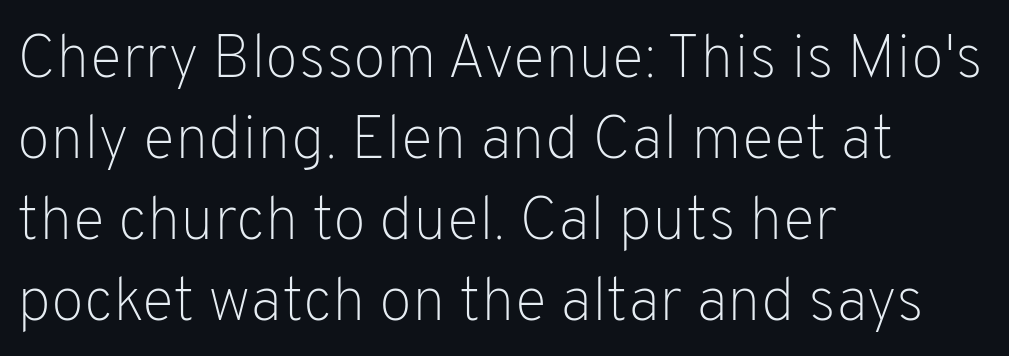
The image shows 61 px light sans-serif type, upright; set left-aligned, normal line spacing (1.33x), normal letter spacing, not underlined; low stroke contrast and a medium x-height.
